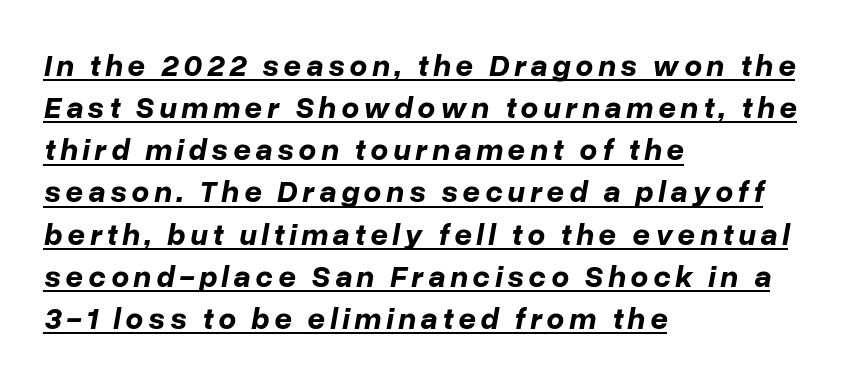
The image shows 31 px bold type, italic (leaning right); set left-aligned, normal line spacing (1.36x), underlined; low stroke contrast and a medium x-height.
